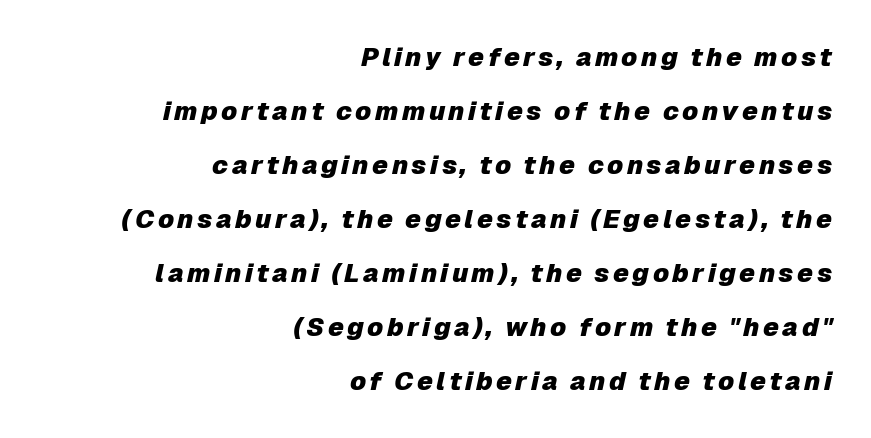
{"italic": "yes", "lean": "right", "slant_degrees": 12, "bold": "yes", "underline": "no", "align": "right", "line_spacing": "loose", "line_spacing_ratio": 2.08, "glyph_px": 26}
